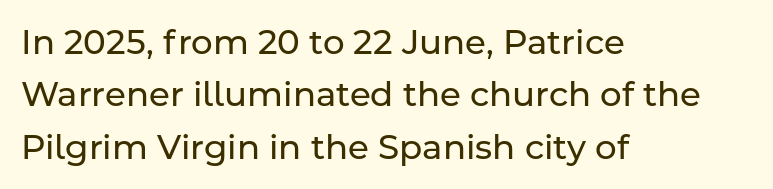
{"serif": "no", "italic": "no", "bold": "no", "weight": "regular", "width": "normal", "stroke_contrast": "low", "x_height": "medium", "monospaced": "no", "underline": "no", "align": "left", "line_spacing": "normal", "line_spacing_ratio": 1.54, "letter_spacing": "normal", "letter_spacing_em": 0.0, "glyph_px": 34}
